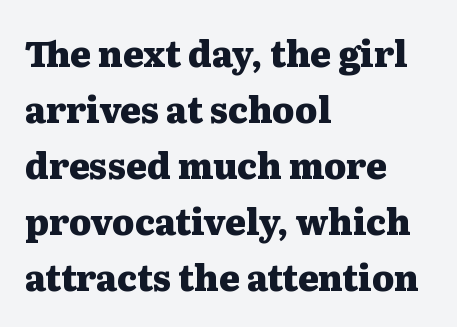
The font's upright variant was chosen for this text. Examine the stroke ends and you'll spot serifs. You could not count columns in this text — the font is proportionally spaced. Horizontally, the lines are justified to the leading edge only. Typographic density is high because the face is bold. These lines keep a tight, regular rhythm from letter to letter.
